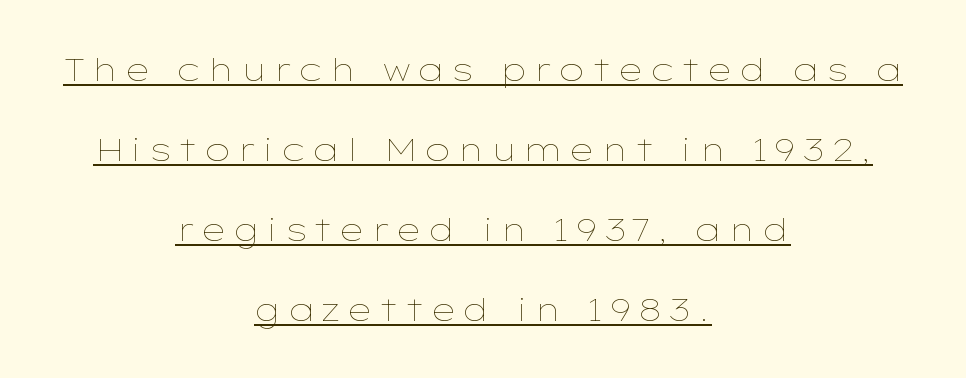
{"italic": "no", "bold": "no", "weight": "thin", "width": "wide", "stroke_contrast": "low", "x_height": "medium", "monospaced": "no", "underline": "yes", "align": "center", "line_spacing": "loose", "line_spacing_ratio": 2.5, "glyph_px": 32}
